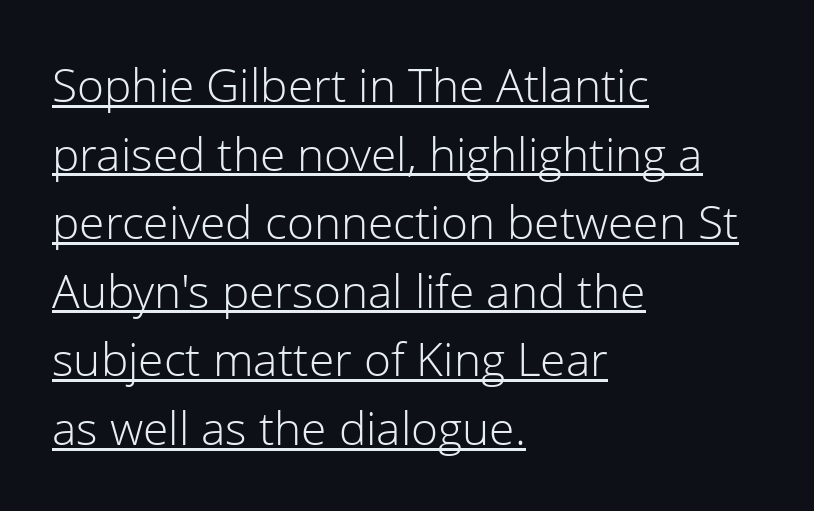
Q: Is the text bold? A: No.
Q: Is the text italic (slanted)? A: No, it is upright.
Q: Is the typeface a serif or a sans-serif typeface? A: Sans-serif.
Q: Is the text underlined? A: Yes.
Q: How is the paragraph aligned? A: Left-aligned.
Q: Is the spacing between letters normal or unusually wide? A: Normal.
Q: Is the spacing between lines tight, normal or loose? A: Normal.
Q: Width (condensed, normal, or wide)? A: Normal.
Q: Stroke contrast? A: Low.
Q: x-height? A: Medium.
Q: Monospaced? A: No.
